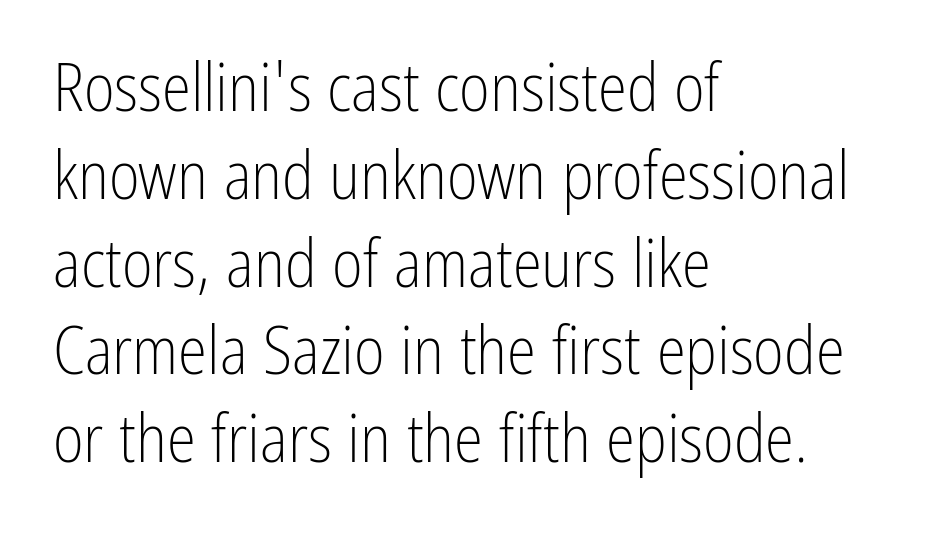
{"serif": "no", "italic": "no", "bold": "no", "weight": "light", "width": "condensed", "stroke_contrast": "low", "x_height": "medium", "monospaced": "no", "underline": "no", "align": "left", "line_spacing": "normal", "line_spacing_ratio": 1.33, "letter_spacing": "normal", "letter_spacing_em": 0.0, "glyph_px": 66}
